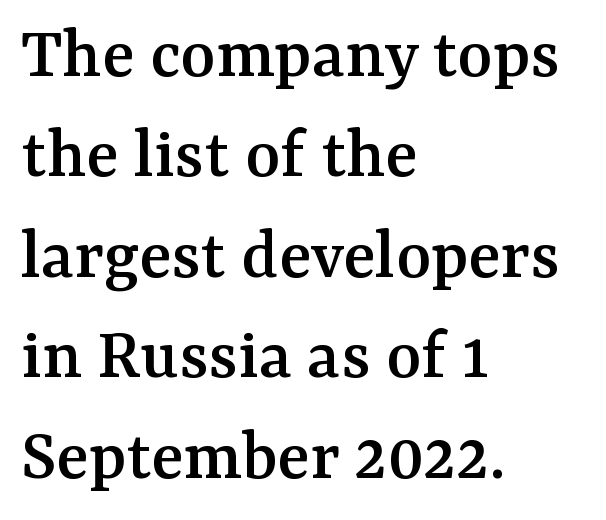
Q: Is the text italic (slanted)? A: No, it is upright.
Q: Is the typeface a serif or a sans-serif typeface? A: Serif.
Q: Is the text underlined? A: No.
Q: How is the paragraph aligned? A: Left-aligned.
Q: Is the spacing between letters normal or unusually wide? A: Normal.
Q: Is the spacing between lines tight, normal or loose? A: Normal.
Q: Width (condensed, normal, or wide)? A: Normal.
Q: Stroke contrast? A: Medium.
Q: x-height? A: Medium.
Q: Monospaced? A: No.
